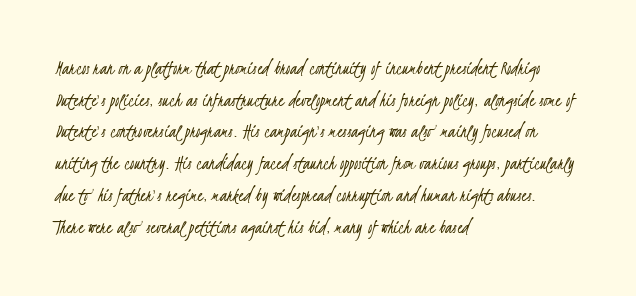
Is the stroke heavy? The answer is a plain regular-or-lighter. A bare baseline throughout the passage. The rows are spaced the way most documents space them. Leftover space on each line is placed entirely after the last word.
